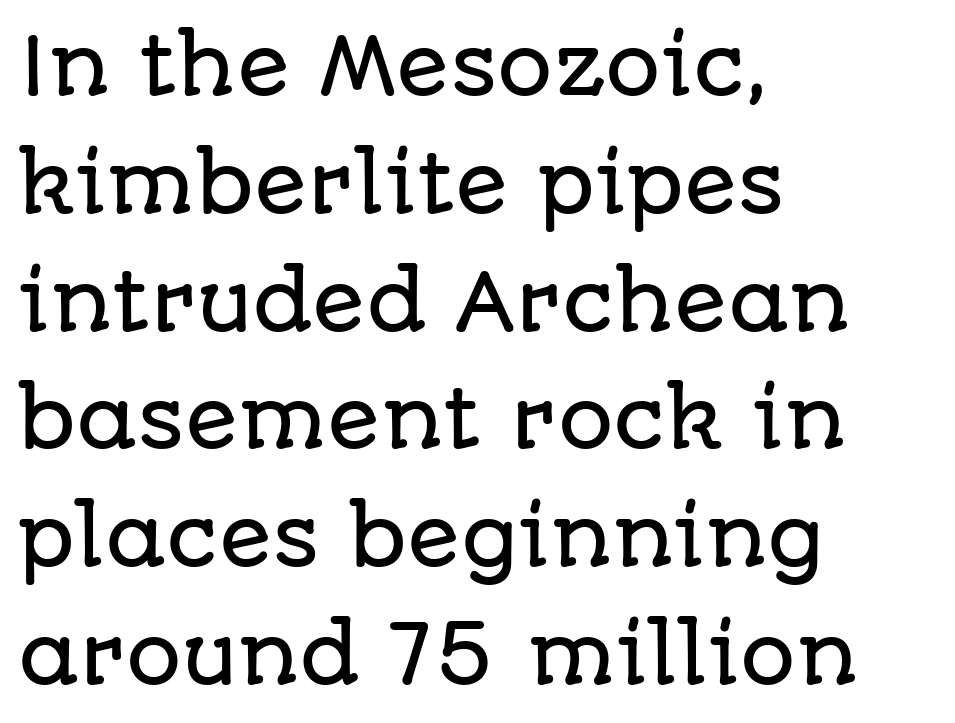
These lines are set flush left with a ragged right edge. The baseline area is clear. The characters display no serif detailing; their extremities are plain. Interline gaps are of average width in this sample. The specimen reads as upright at a glance. You could call the tracking neutral — neither tight nor loose.
